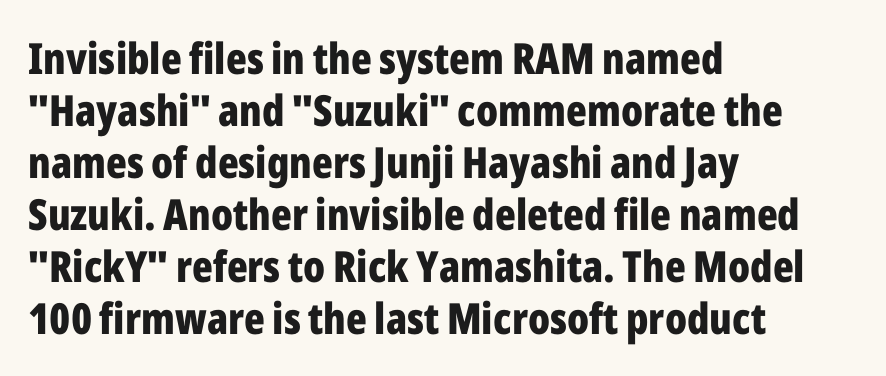
Q: Is the text bold? A: Yes.
Q: Is the text italic (slanted)? A: No, it is upright.
Q: Is the typeface a serif or a sans-serif typeface? A: Sans-serif.
Q: Is the text underlined? A: No.
Q: How is the paragraph aligned? A: Left-aligned.
Q: Is the spacing between letters normal or unusually wide? A: Normal.
Q: Width (condensed, normal, or wide)? A: Condensed.
Q: Stroke contrast? A: Low.
Q: x-height? A: Medium.
Q: Monospaced? A: No.
